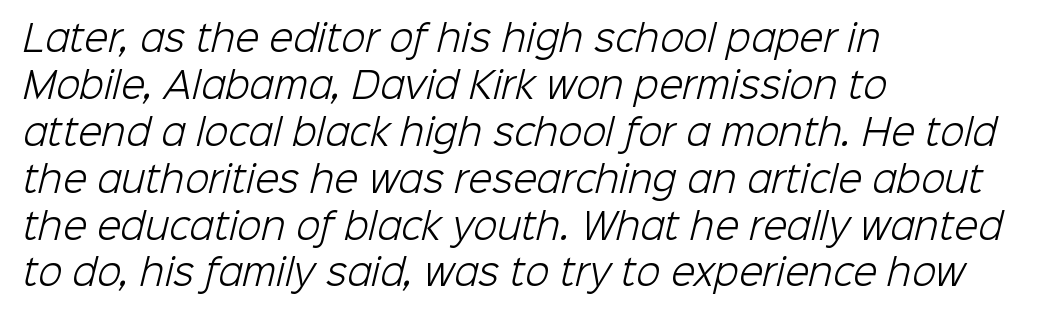
One-word summary of the alignment: left. Rule under the text: the space is simply empty. Counters stay open thanks to moderate or lighter strokes. Is the letter spacing exaggerated? No — it looks like the ordinary default. To sum up the face: it is a sans, with no serifs. Note the varied advance widths — an 'i' is clearly narrower than an 'm'.
